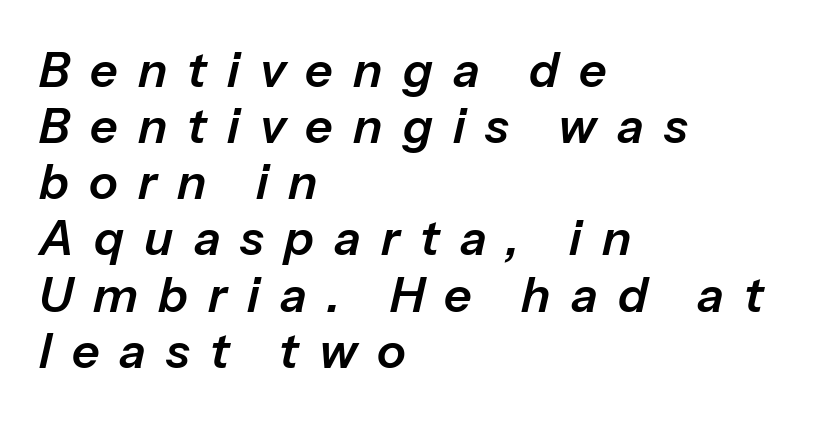
You could not count columns in this text — the font is proportionally spaced. The letterforms stand isolated, each surrounded by extra space. No word sits above an underline. Where is the straight margin? On the left. Would a proofreader flag this as italicized? Yes.
